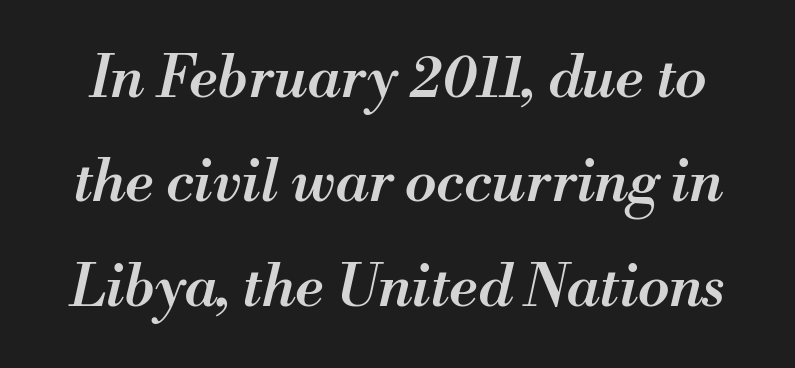
Nobody drew a line under any word here. Typographic density is moderately raised because the face is semibold. The specimen reads as italic at a glance. Proportional: the letters do not fall into vertical columns. Glyph-to-glyph distance matches everyday printed text.
